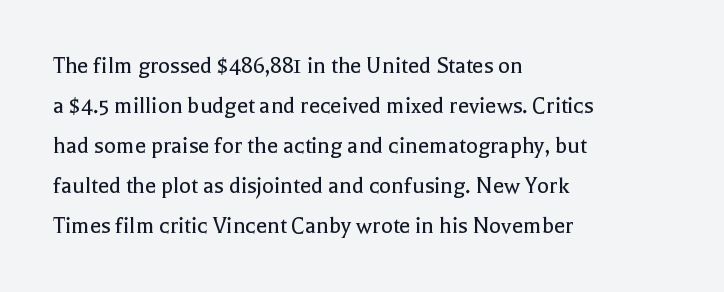
The area under the type is left untouched. A typesetter would mark this as roman, not italic. What's the leading like? Ordinary, nothing unusual. A typesetter would call this zero additional tracking. Which margin do the lines hug? The left one — the right edge is uneven. The cut favours lightness, reaching ordinary text weight at its darkest.
